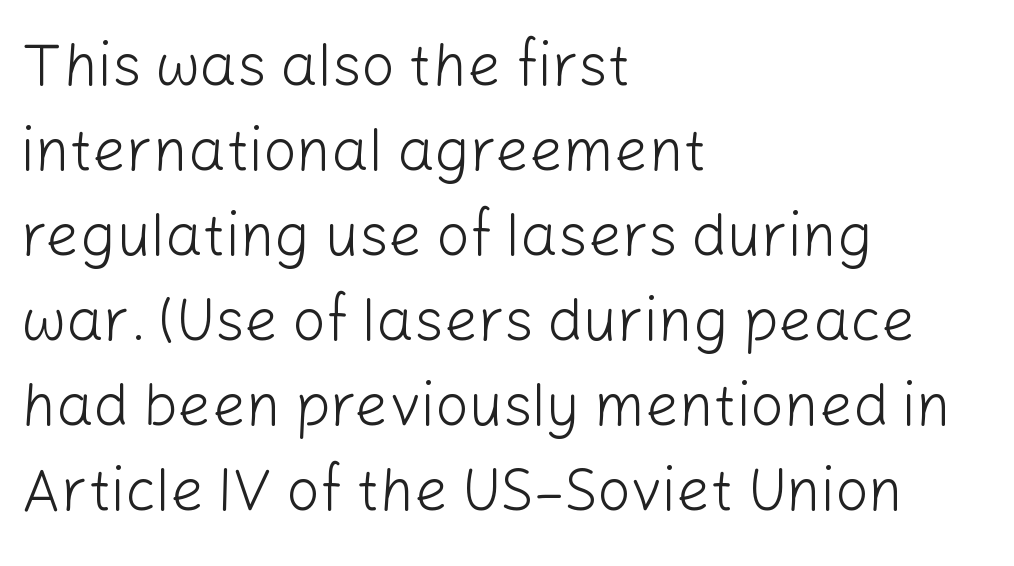
{"serif": "no", "italic": "no", "bold": "no", "weight": "light", "width": "normal", "stroke_contrast": "low", "x_height": "medium", "monospaced": "no", "underline": "no", "align": "left", "line_spacing": "normal", "line_spacing_ratio": 1.44, "letter_spacing": "normal", "letter_spacing_em": 0.0, "glyph_px": 59}
